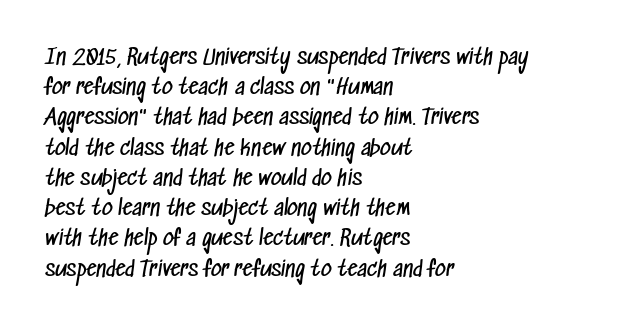
Quick note: interline space is typical. No heavy texture on the line: the type isn't bold. In CSS terms this would be text-align: left. The tracking reads as untouched default to a designer's eye. The string is rendered with underlining switched off.
